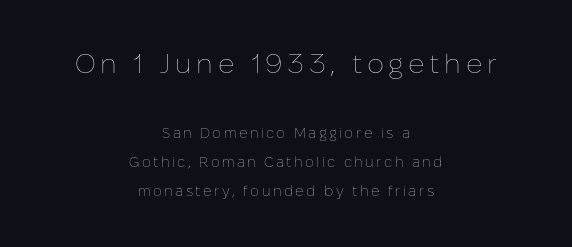
The image shows 27 px text type, upright; set centered, loose line spacing (2.06x), not underlined; the first (top) block is 1.93x larger.
